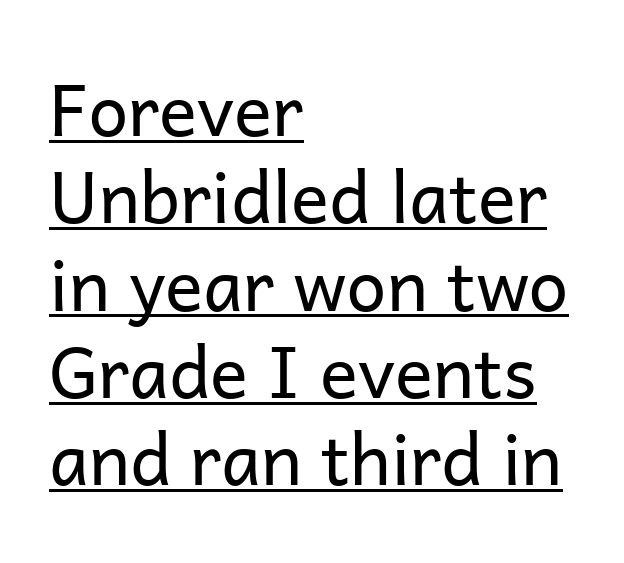
Line starts are locked; line ends wander. This rendering employs a face without finishing strokes, i.e., a sans-serif. Stem width sits at or under what a default text font uses. Style check: upright. Note the varied advance widths — an 'i' is clearly narrower than an 'm'.
